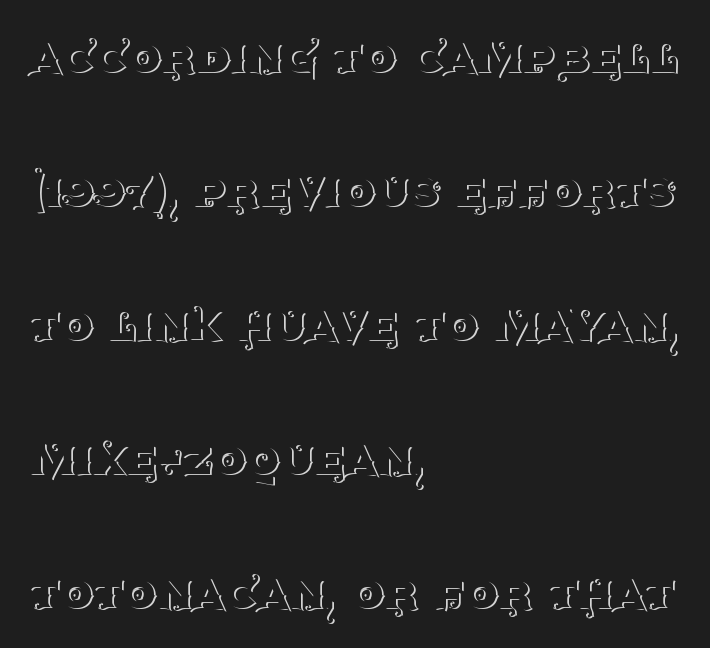
Q: Is the text bold? A: No.
Q: Is the text italic (slanted)? A: No, it is upright.
Q: Is the typeface a serif or a sans-serif typeface? A: Serif.
Q: Is the text underlined? A: No.
Q: How is the paragraph aligned? A: Left-aligned.
Q: Is the spacing between letters normal or unusually wide? A: Normal.
Q: Is the spacing between lines tight, normal or loose? A: Loose.
Q: Width (condensed, normal, or wide)? A: Normal.
Q: Stroke contrast? A: Medium.
Q: x-height? A: Large.
Q: Monospaced? A: No.
